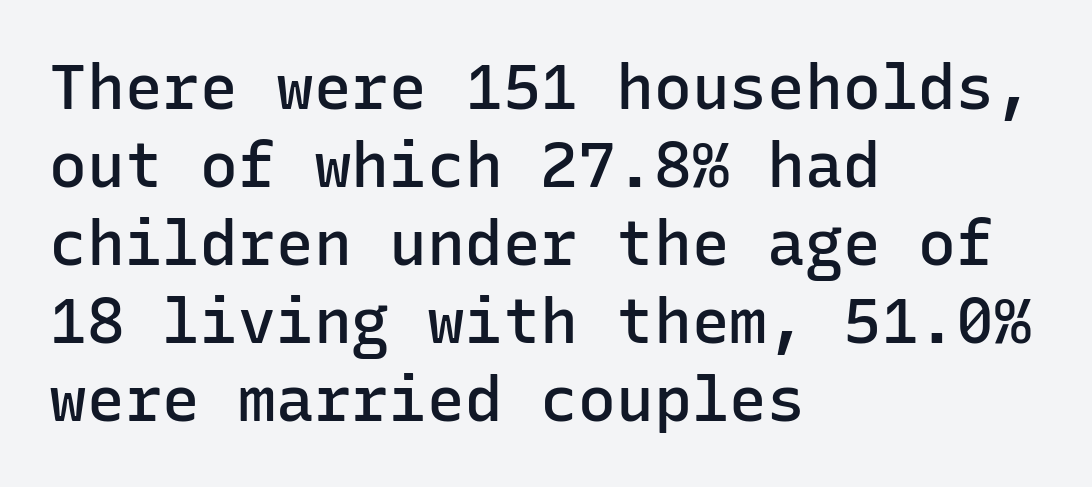
Q: Is the text bold? A: Semi-bold.
Q: Is the text italic (slanted)? A: No, it is upright.
Q: Is the typeface a serif or a sans-serif typeface? A: Sans-serif.
Q: Is the text underlined? A: No.
Q: How is the paragraph aligned? A: Left-aligned.
Q: Is the spacing between letters normal or unusually wide? A: Normal.
Q: Width (condensed, normal, or wide)? A: Normal.
Q: Stroke contrast? A: Low.
Q: x-height? A: Medium.
Q: Monospaced? A: Yes.
